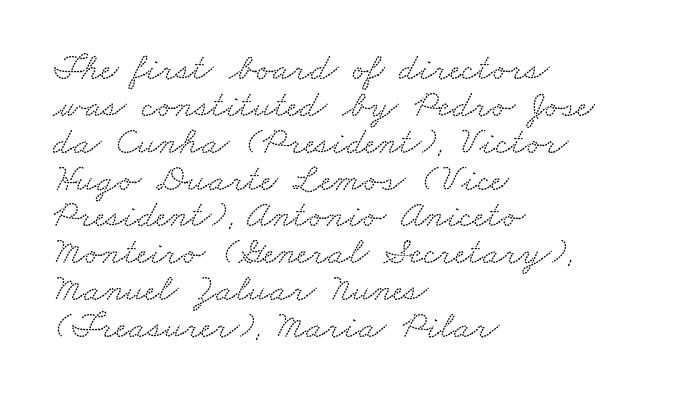
The image shows 38 px wide serif type; set left-aligned, tight line spacing (0.97x), normal letter spacing, not underlined; low stroke contrast and a small x-height.
